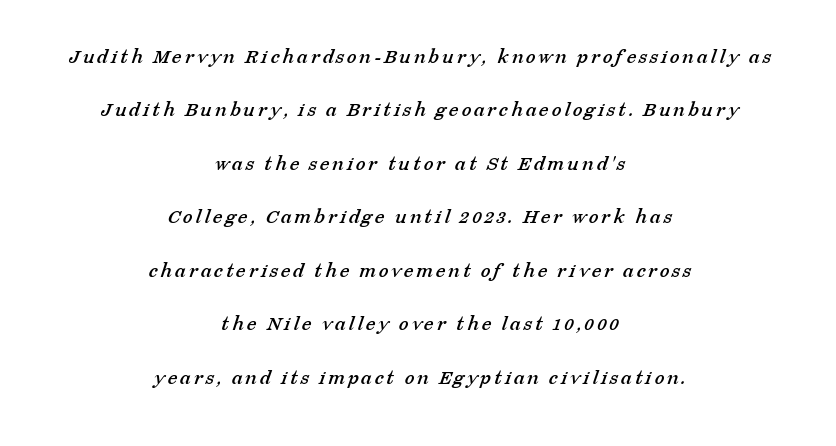
{"underline": "no", "align": "center", "line_spacing": "loose", "line_spacing_ratio": 2.43, "glyph_px": 22}
